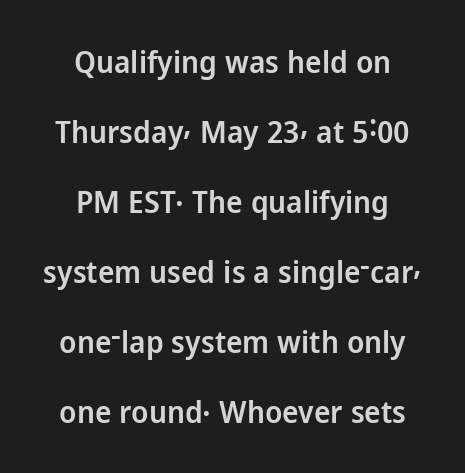
{"serif": "no", "italic": "no", "bold": "semi", "weight": "semibold", "width": "normal", "stroke_contrast": "low", "x_height": "medium", "monospaced": "no", "underline": "no", "align": "center", "line_spacing": "loose", "line_spacing_ratio": 2.26, "letter_spacing": "normal", "letter_spacing_em": 0.0, "glyph_px": 31}
